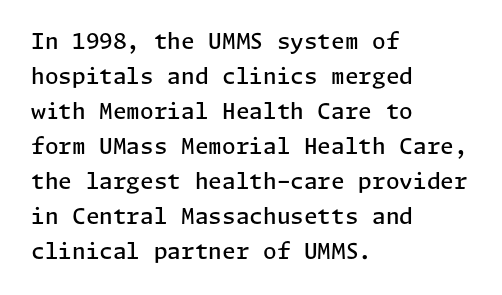
Q: Is the text bold? A: Semi-bold.
Q: Is the text italic (slanted)? A: No, it is upright.
Q: Is the text underlined? A: No.
Q: How is the paragraph aligned? A: Left-aligned.
Q: Is the spacing between letters normal or unusually wide? A: Normal.
Q: Is the spacing between lines tight, normal or loose? A: Normal.
